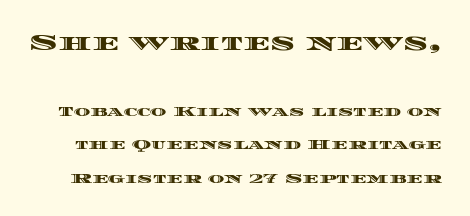
You can tell it's not italic because the verticals are truly vertical. Is the lower block the larger one? No — the upper block carries the bigger type. Interline gaps are noticeably wide in this sample. Letters rest on an invisible, unmarked baseline. Look at the tracking — it's just the regular setting, nothing added.
